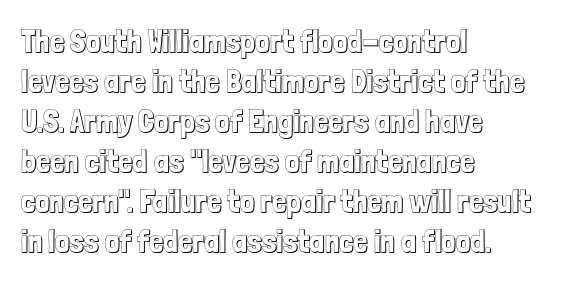
{"italic": "no", "width": "condensed", "x_height": "medium", "monospaced": "no", "underline": "no", "align": "left", "line_spacing": "normal", "line_spacing_ratio": 1.25, "letter_spacing": "normal", "letter_spacing_em": 0.0, "glyph_px": 32}
